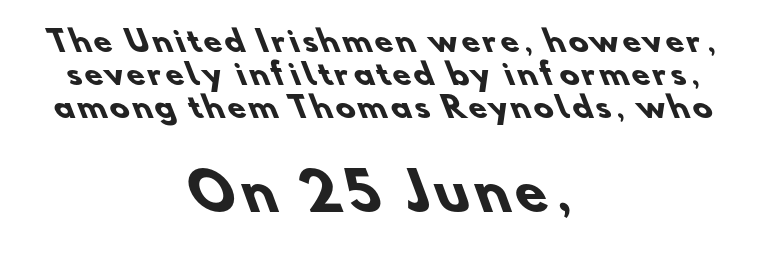
Q: Is the text bold? A: Yes.
Q: Is the typeface a serif or a sans-serif typeface? A: Sans-serif.
Q: Is the text underlined? A: No.
Q: How is the paragraph aligned? A: Centered.
Q: Is the spacing between lines tight, normal or loose? A: Tight.
Q: Which block of text is set in a larger size, the first (top) or the second (bottom)? A: The second (bottom) one.
Q: Width (condensed, normal, or wide)? A: Normal.
Q: Stroke contrast? A: Low.
Q: x-height? A: Small.
Q: Monospaced? A: No.
